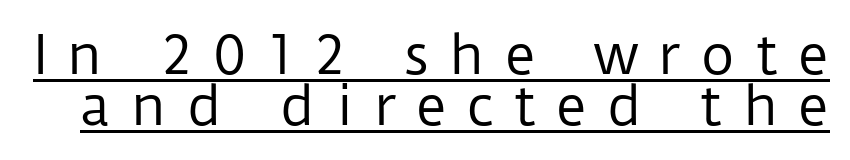
Loose tracking; the words dissolve into strings of separated letters. Students, observe the line beneath the letters — that is underlining. Think of a printed novel: that variable character pitch is what you see here. Does the type have serifs? No, each stem ends abruptly.
